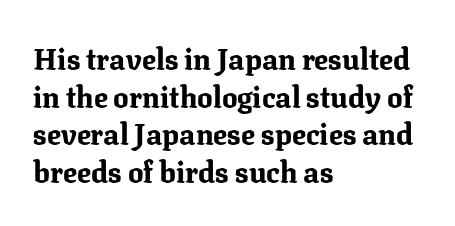
The image shows 29 px bold serif type, upright; set left-aligned, normal line spacing (1.3x), normal letter spacing, not underlined; medium stroke contrast and a medium x-height.
